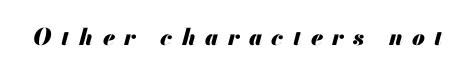
The typesetting leans heavy: a genuine bold. The baseline area is clear. Look at the tracking — it's clearly loosened, letters drifting apart. The face used here has a pronounced slope to its letters.
